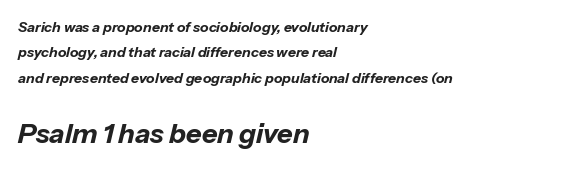
The image shows 27 px bold type, italic (leaning right); set left-aligned, line spacing 1.82x, normal letter spacing, not underlined; the second (bottom) block is 1.93x larger.
